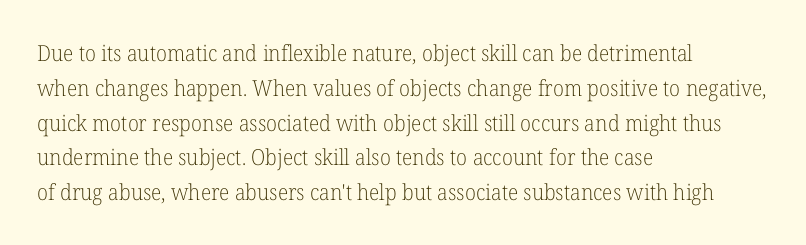
All the whitespace from short lines collects on the right. No extra tracking has been applied to these lines. Characters remain perfectly vertical along every line. The space beneath each line is pristine and unruled. Vertical stems look standard width or narrower in stroke.
